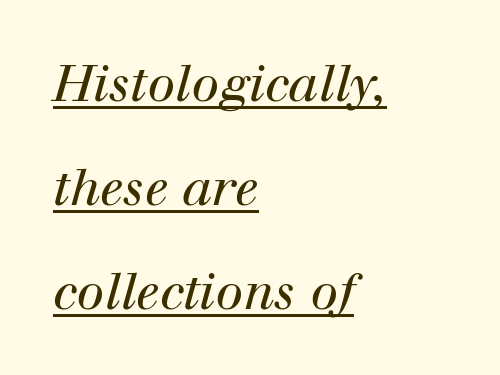
Q: Is the text bold? A: No.
Q: Is the text italic (slanted)? A: Yes, it leans right by about 12 degrees.
Q: Is the typeface a serif or a sans-serif typeface? A: Serif.
Q: Is the text underlined? A: Yes.
Q: How is the paragraph aligned? A: Left-aligned.
Q: Is the spacing between letters normal or unusually wide? A: Normal.
Q: Is the spacing between lines tight, normal or loose? A: Loose.
Q: Width (condensed, normal, or wide)? A: Normal.
Q: Stroke contrast? A: High.
Q: x-height? A: Medium.
Q: Monospaced? A: No.
